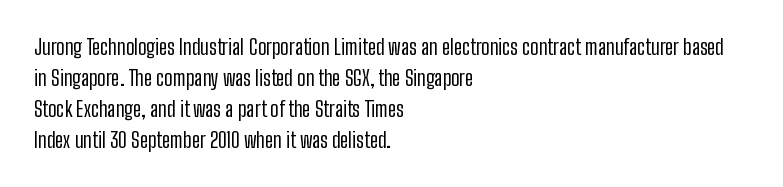
Q: Is the text bold? A: No.
Q: Is the text italic (slanted)? A: No, it is upright.
Q: Is the text underlined? A: No.
Q: How is the paragraph aligned? A: Left-aligned.
Q: Is the spacing between letters normal or unusually wide? A: Normal.
Q: Is the spacing between lines tight, normal or loose? A: Normal.
